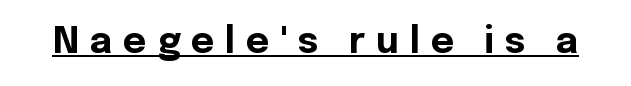
The type sits square on the baseline with zero lean. These lines are composed in type without serifs. Character widths vary here, with narrow letters taking less room than wide ones. This rendering widens character spacing well past its baseline value. Typesetter's note: full bold, strokes at maximum text heaviness.
